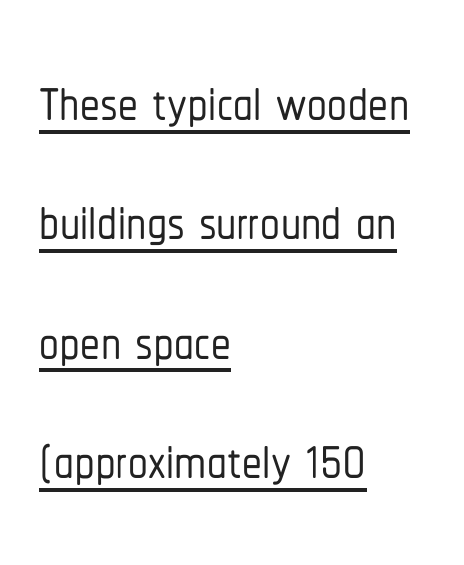
Q: Is the text italic (slanted)? A: No, it is upright.
Q: Is the typeface a serif or a sans-serif typeface? A: Sans-serif.
Q: Is the text underlined? A: Yes.
Q: How is the paragraph aligned? A: Left-aligned.
Q: Is the spacing between letters normal or unusually wide? A: Normal.
Q: Is the spacing between lines tight, normal or loose? A: Normal.
Q: Width (condensed, normal, or wide)? A: Condensed.
Q: Stroke contrast? A: Low.
Q: x-height? A: Medium.
Q: Monospaced? A: No.
